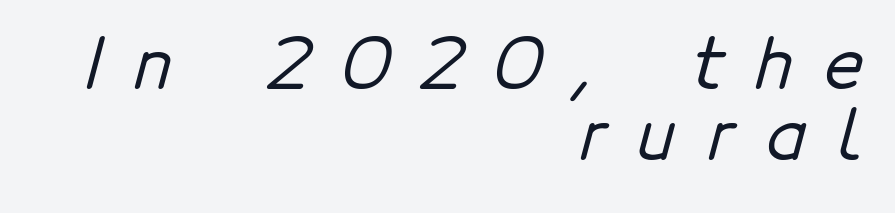
{"serif": "no", "width": "normal", "stroke_contrast": "low", "x_height": "medium", "monospaced": "no", "underline": "no", "align": "right", "line_spacing": "tight", "line_spacing_ratio": 1.05, "letter_spacing": "wide", "letter_spacing_em": 0.47, "glyph_px": 68}
